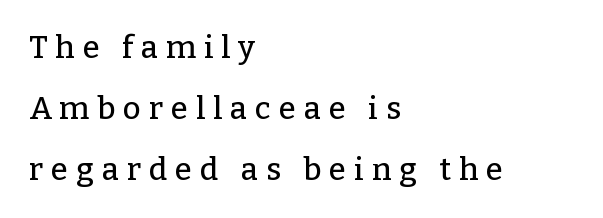
The image shows 31 px serif type, upright; set left-aligned, loose line spacing (1.96x), unusually wide letter spacing (+0.26 em), not underlined; low stroke contrast and a medium x-height.
